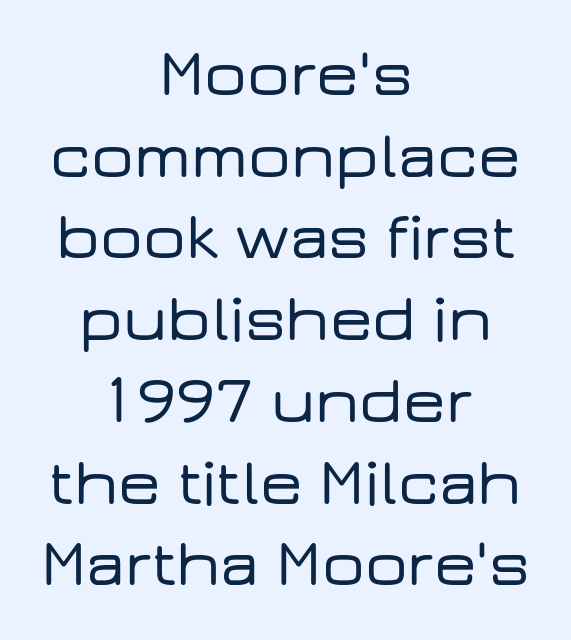
{"serif": "no", "italic": "no", "width": "wide", "stroke_contrast": "low", "x_height": "medium", "monospaced": "no", "underline": "no", "align": "center", "line_spacing_ratio": 1.22, "letter_spacing": "normal", "letter_spacing_em": 0.0, "glyph_px": 67}
